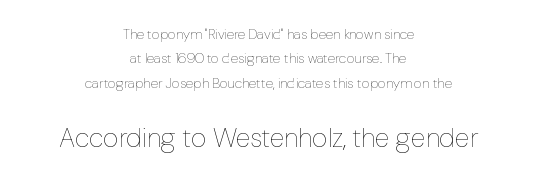
The gap between lines stays unmarked. Which margin do the lines hug? Neither — every line sits in the middle. Posture: vertical. Spacing between characters is what you'd get straight out of the box.
